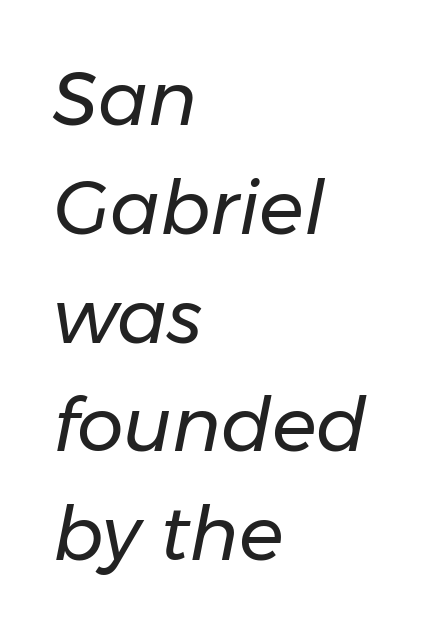
Q: Is the text bold? A: No.
Q: Is the text italic (slanted)? A: Yes, it leans right by about 11 degrees.
Q: Is the text underlined? A: No.
Q: How is the paragraph aligned? A: Left-aligned.
Q: Is the spacing between letters normal or unusually wide? A: Normal.
Q: Is the spacing between lines tight, normal or loose? A: Normal.
Q: Width (condensed, normal, or wide)? A: Normal.
Q: Stroke contrast? A: Low.
Q: x-height? A: Medium.
Q: Monospaced? A: No.
